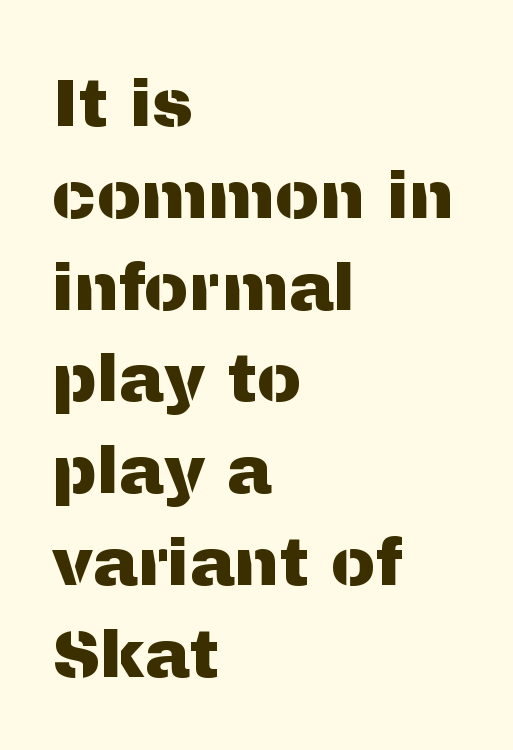
The image shows 67 px sans-serif type, upright; set left-aligned, normal line spacing (1.37x), normal letter spacing, not underlined; medium stroke contrast and a medium x-height.
